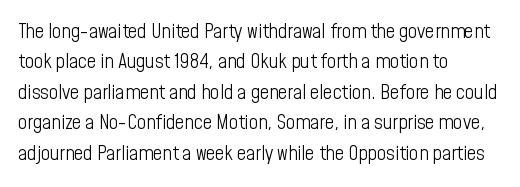
The typesetting does not lean heavy: it is not bold. Words appear dense and cohesive because spacing is normal. Every character sits straight up, as roman type does. What's the leading like? Ordinary, nothing unusual. Glance below the letters and you will spot only blank space.
